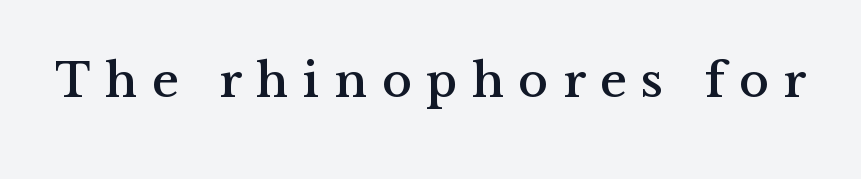
Q: Is the text italic (slanted)? A: No, it is upright.
Q: Is the typeface a serif or a sans-serif typeface? A: Serif.
Q: Is the text underlined? A: No.
Q: Is the spacing between letters normal or unusually wide? A: Unusually wide.
Q: Width (condensed, normal, or wide)? A: Normal.
Q: Stroke contrast? A: Medium.
Q: x-height? A: Medium.
Q: Monospaced? A: No.
